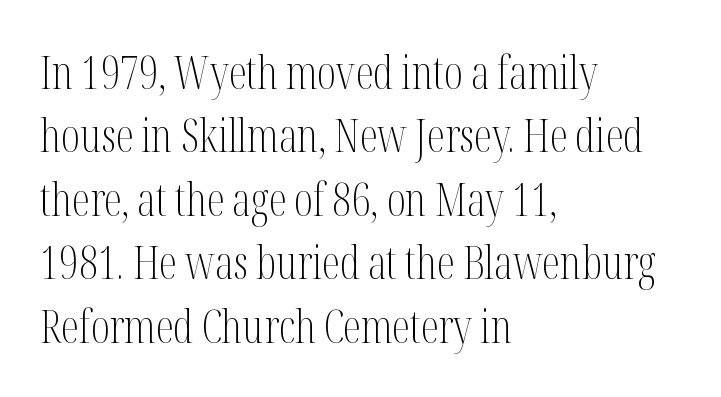
The image shows 45 px light, condensed serif type, upright; set left-aligned, normal line spacing (1.41x), normal letter spacing, not underlined; medium stroke contrast and a medium x-height.
